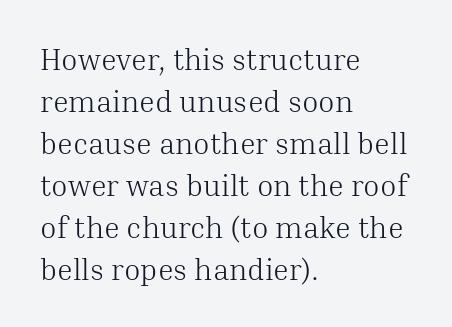
The image shows 30 px light serif type, upright; set left-aligned, normal line spacing (1.4x), normal letter spacing, not underlined; medium stroke contrast and a medium x-height.
